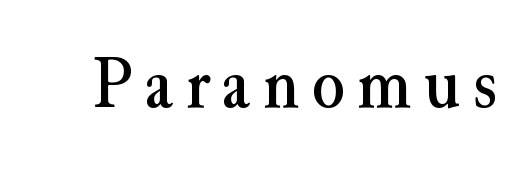
{"serif": "yes", "italic": "no", "width": "normal", "stroke_contrast": "medium", "x_height": "small", "monospaced": "no", "underline": "no", "glyph_px": 75}
